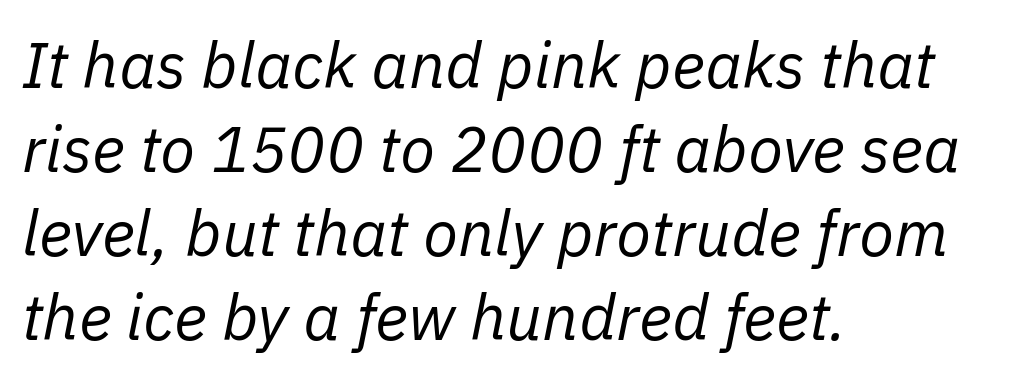
A bare baseline throughout the passage. A light-to-regular cut is what we see here. The rendering uses natural spacing where letterforms have individual widths. The rendering applies a slant to the glyphs. The typesetter chose a ragged-right arrangement here.
